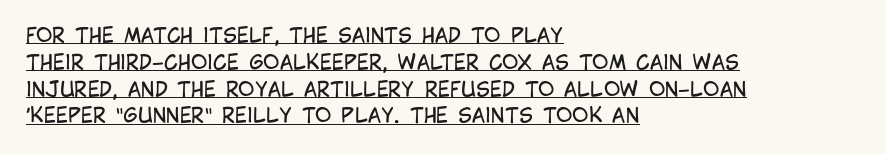
The face looks like a standard text weight, possibly lighter. Beneath each row of characters lies a ruled line. Compared with typical body copy, the letter spacing here is the same. Notice how the passage keeps a crisp vertical edge on the left only.
